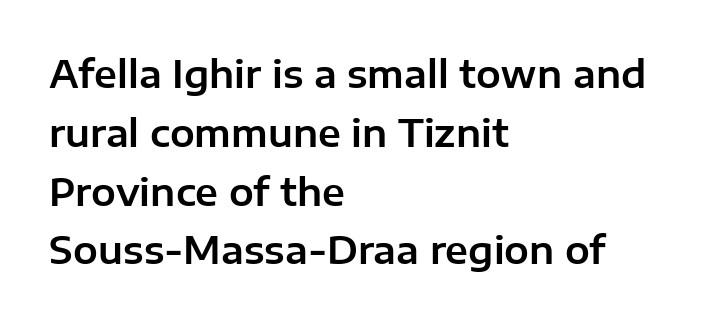
Typographically, this falls in the sans-serif category. Underlining? Definitely not there. The letters advance in unequal steps, a hallmark of proportional type. Designer's note — italics off, roman on. Each line starts at the same left margin while the right side varies.
